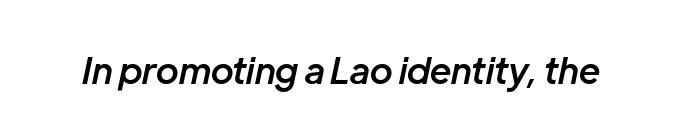
Q: Is the text bold? A: Semi-bold.
Q: Is the text italic (slanted)? A: Yes, it leans right by about 12 degrees.
Q: Is the text underlined? A: No.
Q: Is the spacing between letters normal or unusually wide? A: Normal.
Q: Width (condensed, normal, or wide)? A: Normal.
Q: Stroke contrast? A: Low.
Q: x-height? A: Medium.
Q: Monospaced? A: No.
